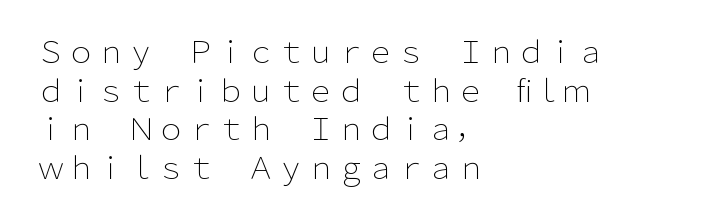
The image shows 30 px light sans-serif type, upright; set left-aligned, normal line spacing (1.29x), normal letter spacing, not underlined; low stroke contrast and a medium x-height.
